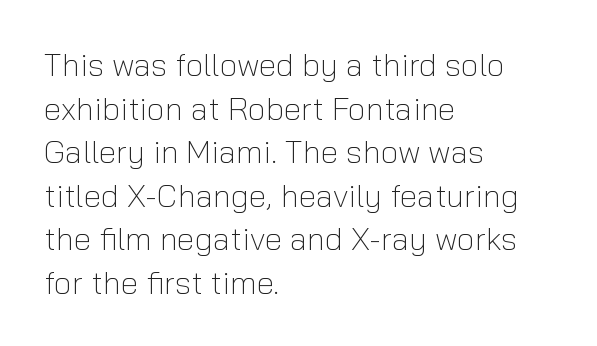
Q: Is the text bold? A: No.
Q: Is the text italic (slanted)? A: No, it is upright.
Q: Is the typeface a serif or a sans-serif typeface? A: Sans-serif.
Q: Is the text underlined? A: No.
Q: How is the paragraph aligned? A: Left-aligned.
Q: Is the spacing between letters normal or unusually wide? A: Normal.
Q: Is the spacing between lines tight, normal or loose? A: Normal.
Q: Width (condensed, normal, or wide)? A: Normal.
Q: Stroke contrast? A: Low.
Q: x-height? A: Medium.
Q: Monospaced? A: No.
